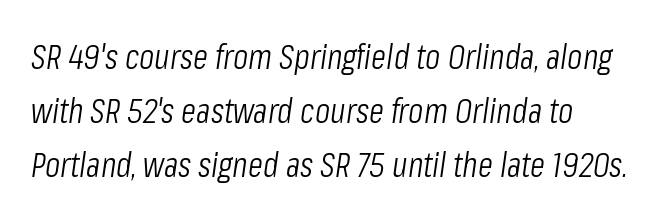
{"italic": "yes", "lean": "right", "slant_degrees": 8, "bold": "no", "weight": "light", "width": "condensed", "stroke_contrast": "low", "x_height": "medium", "monospaced": "no", "underline": "no", "line_spacing": "normal", "line_spacing_ratio": 1.54, "letter_spacing": "normal", "letter_spacing_em": 0.0, "glyph_px": 35}
